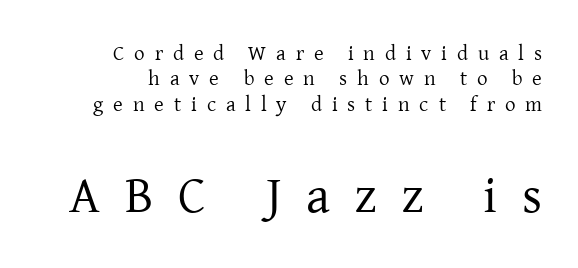
{"serif": "yes", "italic": "no", "bold": "no", "weight": "regular", "width": "normal", "stroke_contrast": "low", "x_height": "medium", "monospaced": "no", "underline": "no", "align": "right", "line_spacing_ratio": 1.21, "letter_spacing": "wide", "letter_spacing_em": 0.47, "larger_block": "second", "size_ratio": 2.48, "glyph_px": 52}
